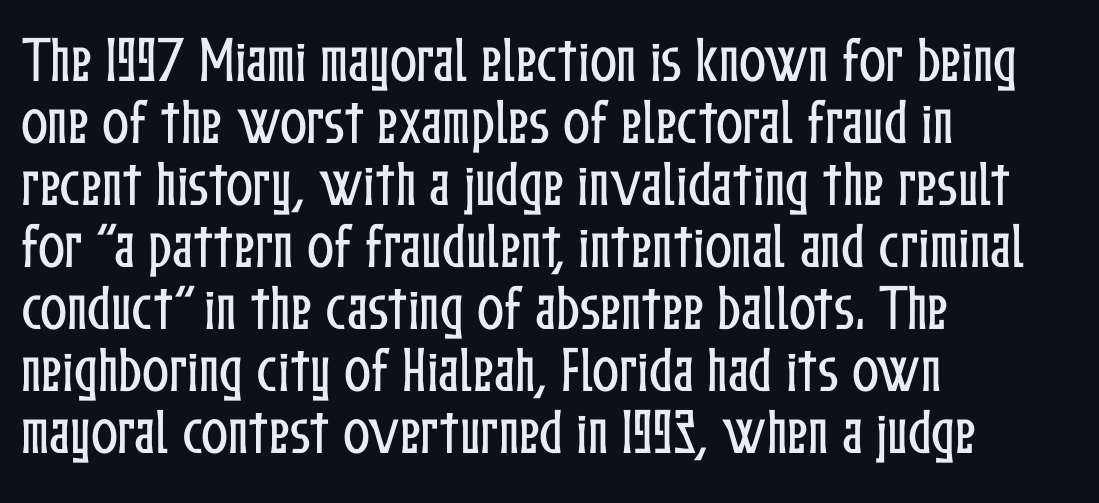
The words here are not underlined. The lines in this sample share a left origin and differ only in where they stop. How are the letters spaced? Ordinarily, with no added tracking. Every stem runs plumb, perpendicular to the baseline. A typesetter would call this proportional, since set widths differ per character.
